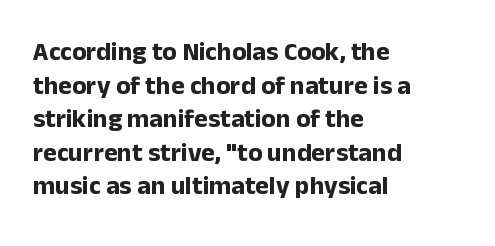
{"italic": "no", "bold": "yes", "underline": "no", "align": "left", "line_spacing": "normal", "line_spacing_ratio": 1.29, "letter_spacing": "normal", "letter_spacing_em": 0.0, "glyph_px": 26}
